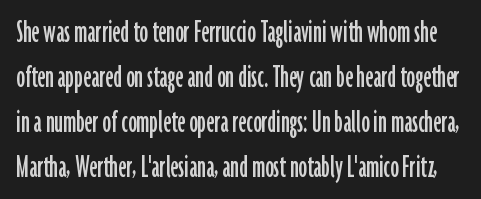
Q: Is the text italic (slanted)? A: No, it is upright.
Q: Is the typeface a serif or a sans-serif typeface? A: Sans-serif.
Q: Is the text underlined? A: No.
Q: Is the spacing between letters normal or unusually wide? A: Normal.
Q: Is the spacing between lines tight, normal or loose? A: Normal.
Q: Width (condensed, normal, or wide)? A: Condensed.
Q: Stroke contrast? A: Low.
Q: x-height? A: Medium.
Q: Monospaced? A: No.
